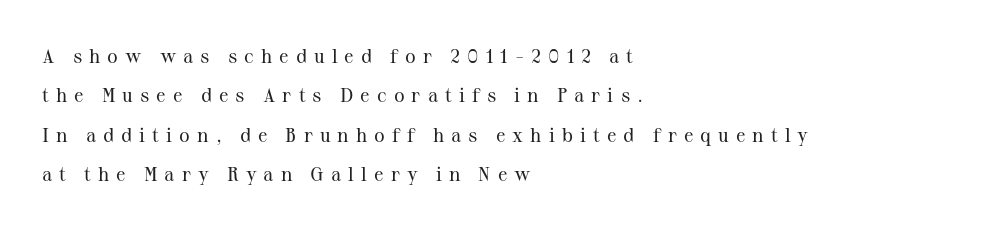
{"italic": "no", "bold": "no", "underline": "no", "align": "left", "line_spacing": "loose", "line_spacing_ratio": 1.97, "letter_spacing": "wide", "letter_spacing_em": 0.35, "glyph_px": 20}
